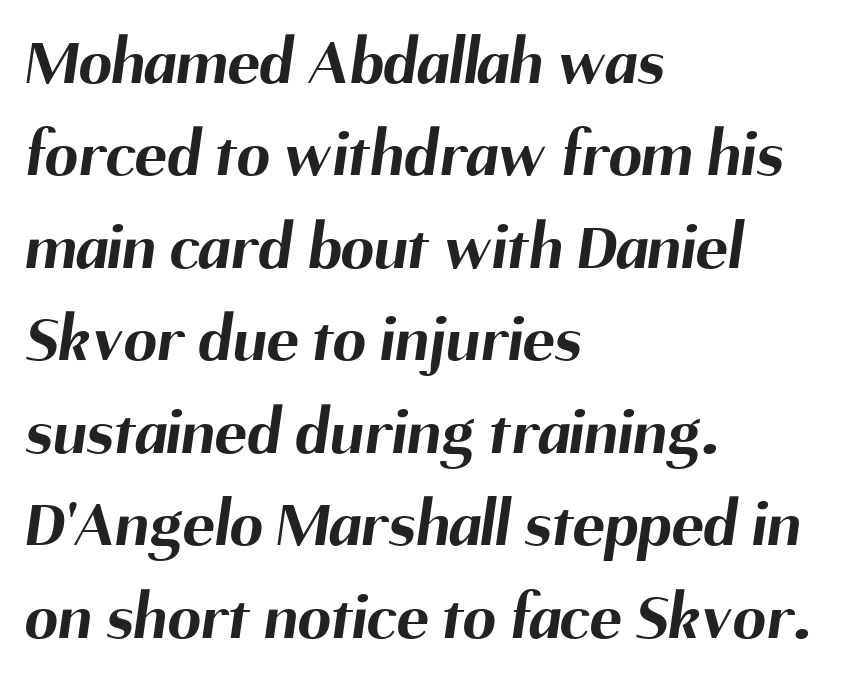
Note: no serifs on the glyphs. Heavy, bold letterforms. Notice how the passage keeps a crisp vertical edge on the left only. The passage shown is not underscored anywhere. Spacing verdict: proportional, widths tailored to each character. Spacing between characters is what you'd get straight out of the box.
